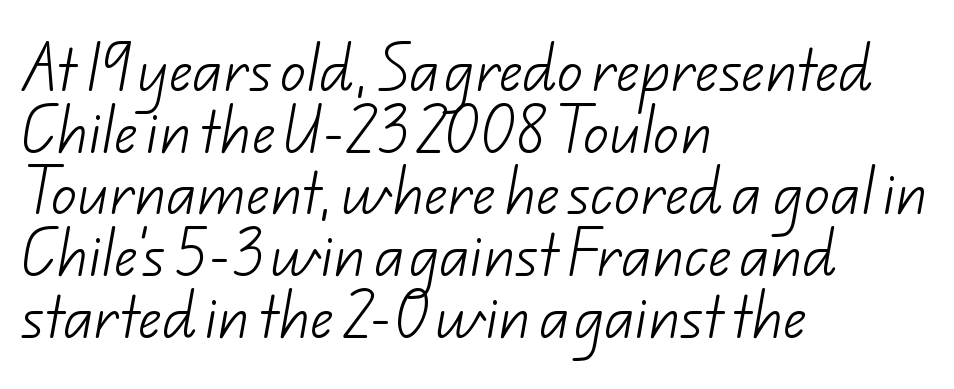
The image shows 51 px light sans-serif type; set left-aligned, line spacing 1.21x, normal letter spacing, not underlined; low stroke contrast and a small x-height.
